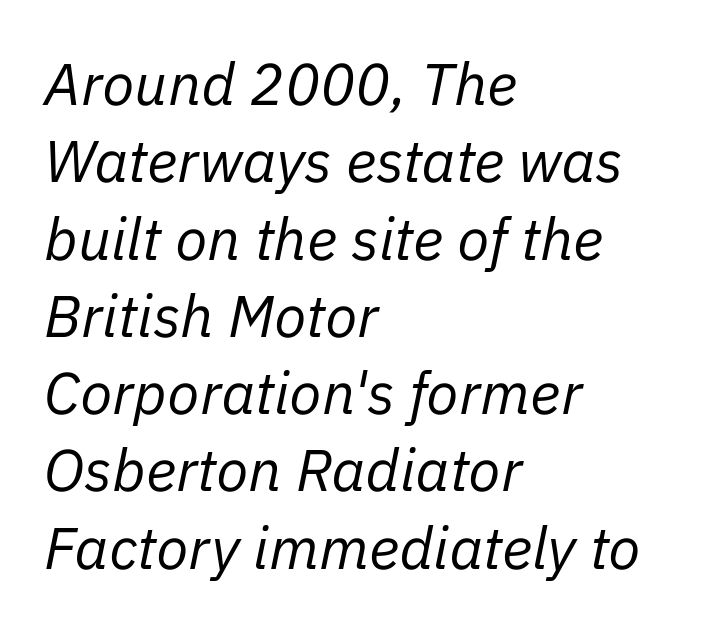
Q: Is the text bold? A: No.
Q: Is the text italic (slanted)? A: Yes, it leans right by about 11 degrees.
Q: Is the text underlined? A: No.
Q: How is the paragraph aligned? A: Left-aligned.
Q: Is the spacing between letters normal or unusually wide? A: Normal.
Q: Is the spacing between lines tight, normal or loose? A: Normal.
Q: Width (condensed, normal, or wide)? A: Normal.
Q: Stroke contrast? A: Low.
Q: x-height? A: Medium.
Q: Monospaced? A: No.
